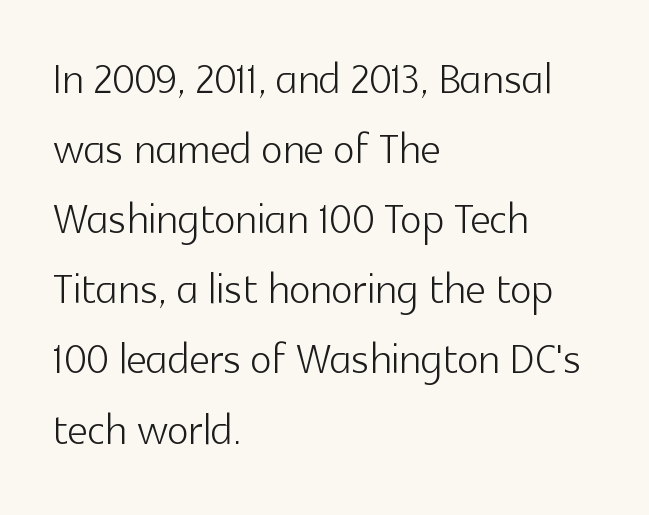
Italic? Not at all — the glyphs are vertical. Here the designer chose a conventional face with non-uniform glyph widths. Spacing between characters is what you'd get straight out of the box. The passage shown is typeset with a sans-serif family. Clear beneath every line of the passage.
